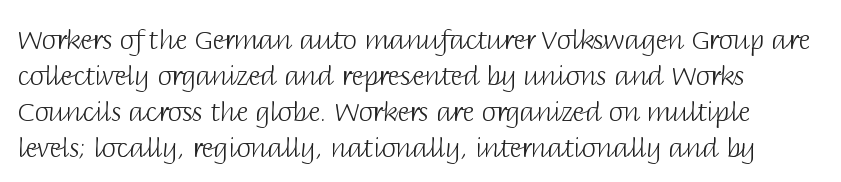
Summary of weight: not heavy and not bold. Just letters on the line, the space beneath them empty. Default kerning and tracking; the words read as compact shapes. Notice how descenders clear the ascenders below comfortably — that's standard leading. The typography opts for an upright posture over an oblique one.
